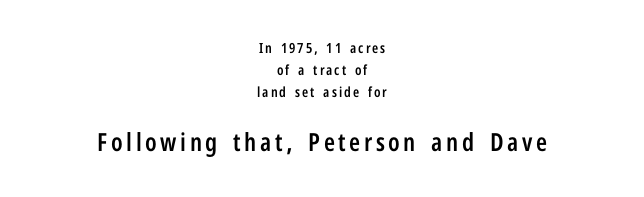
Horizontally, the lines are justified to the midpoint only. Does the weight exceed regular? Yes, but only to semibold. Quick note: interline space is typical. Two sizes are in play, and the larger belongs to the second block. Rule under the text: the space is simply empty.
